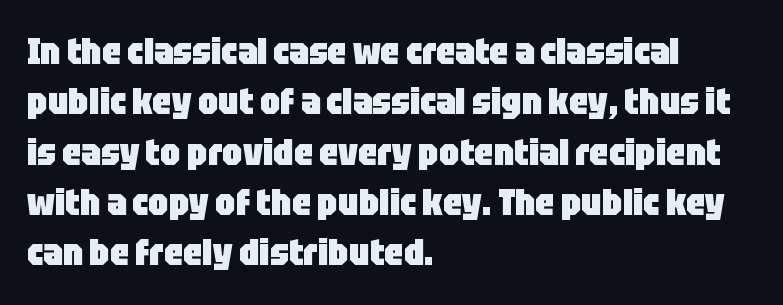
The image shows 37 px heavy, condensed sans-serif type, upright; set left-aligned, normal line spacing (1.36x), normal letter spacing, not underlined; low stroke contrast and a large x-height.
